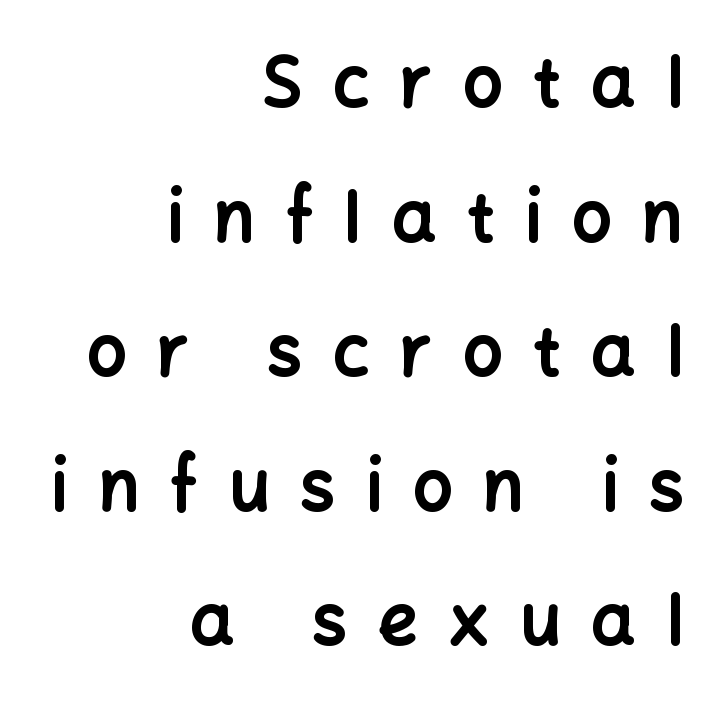
Looks like regular typesetting: each glyph gets only the width it needs. A roman cut, with each character standing at attention. Type without underlining. Stroke thickness is high; the sample reads as a true bold.
